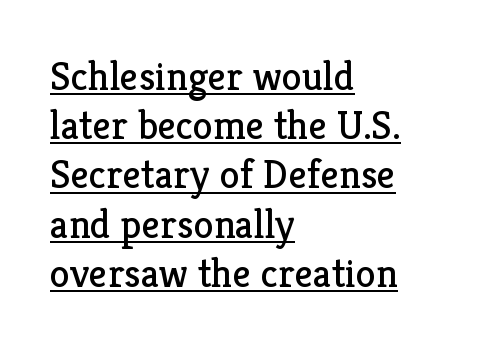
The rendering uses natural spacing where letterforms have individual widths. Unbolded letterforms with no extra heft. This rendering leaves character spacing at its baseline value. Like a heading marked for emphasis, these lines bear an underscore. I'd call this a serif setting — the letters wear small feet.
